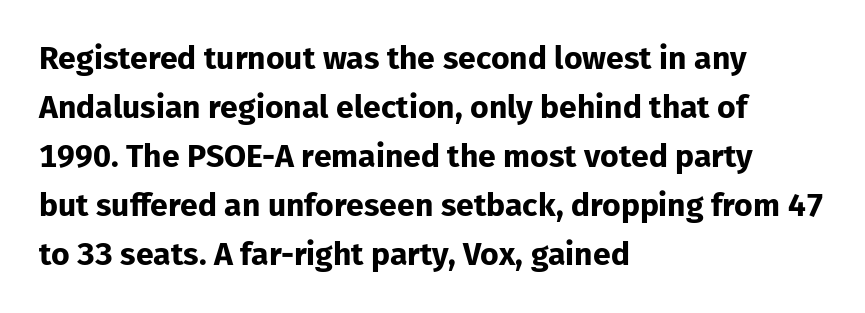
The string is rendered with underlining switched off. Successive baselines arrive at the customary interval. Tracking here is standard; glyphs follow each other at the usual distance. The setting favours the left margin, as ordinary paragraphs usually do.
